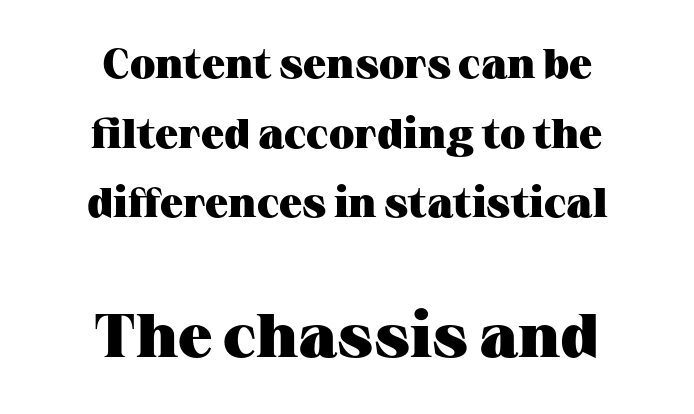
The image shows 61 px heavy, wide serif type, upright; set centered, normal line spacing (1.7x), normal letter spacing, not underlined; the second (bottom) block is 1.49x larger; medium stroke contrast and a medium x-height.
